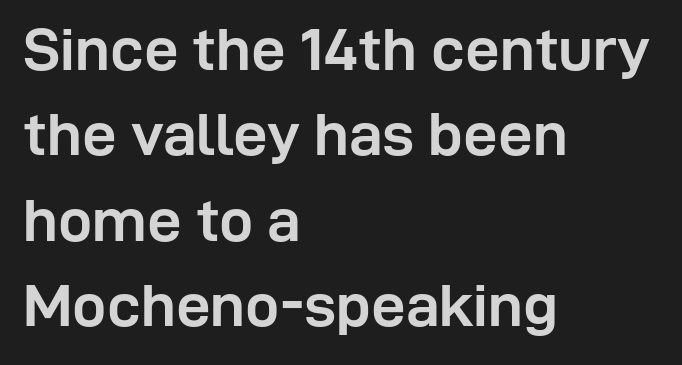
Q: Is the text bold? A: Yes.
Q: Is the text italic (slanted)? A: No, it is upright.
Q: Is the typeface a serif or a sans-serif typeface? A: Sans-serif.
Q: Is the text underlined? A: No.
Q: How is the paragraph aligned? A: Left-aligned.
Q: Is the spacing between letters normal or unusually wide? A: Normal.
Q: Is the spacing between lines tight, normal or loose? A: Normal.
Q: Width (condensed, normal, or wide)? A: Normal.
Q: Stroke contrast? A: Low.
Q: x-height? A: Medium.
Q: Monospaced? A: No.
